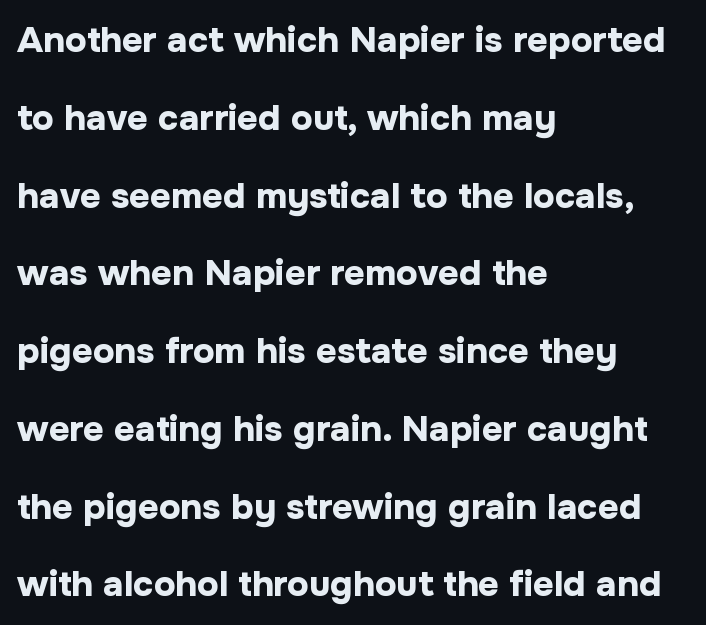
{"serif": "no", "italic": "no", "bold": "yes", "weight": "bold", "width": "normal", "stroke_contrast": "low", "x_height": "medium", "monospaced": "no", "underline": "no", "align": "left", "line_spacing": "loose", "line_spacing_ratio": 2.16, "letter_spacing": "normal", "letter_spacing_em": 0.0, "glyph_px": 36}
